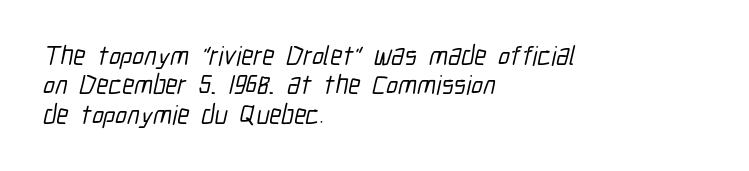
The line texture is even and compact thanks to regular tracking. Caption: multi-line text, flush left, ragged right. Each row of text sits above clean, open space. The lines are packed closely together with very little leading.
